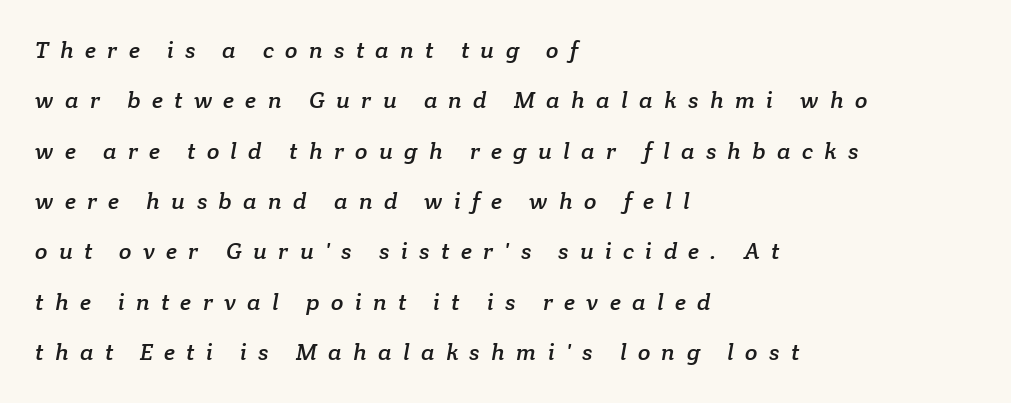
Successive baselines arrive slowly, with a big drop between each. A classic flush-left, rag-right setting is used for this passage. How are the letters spaced? Widely, with obvious added tracking. The strip under each line holds only bare page.
